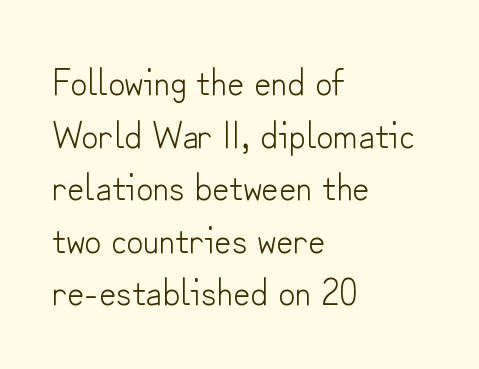
The image shows 37 px light sans-serif type, upright; set left-aligned, normal line spacing (1.42x), normal letter spacing, not underlined; low stroke contrast and a small x-height.
